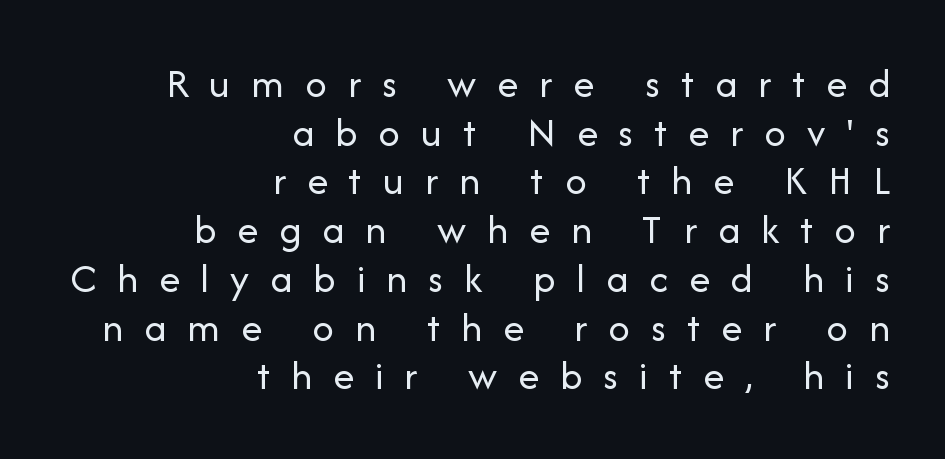
Q: Is the text bold? A: No.
Q: Is the text italic (slanted)? A: No, it is upright.
Q: Is the typeface a serif or a sans-serif typeface? A: Sans-serif.
Q: Is the text underlined? A: No.
Q: How is the paragraph aligned? A: Right-aligned.
Q: Is the spacing between letters normal or unusually wide? A: Unusually wide.
Q: Width (condensed, normal, or wide)? A: Normal.
Q: Stroke contrast? A: Low.
Q: x-height? A: Medium.
Q: Monospaced? A: No.
